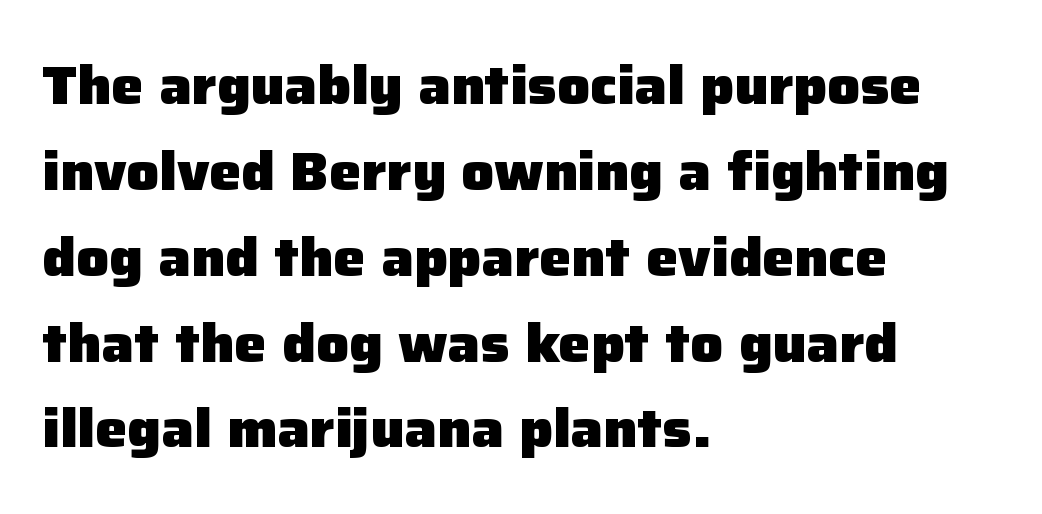
The image shows 54 px heavy sans-serif type, upright; set left-aligned, normal line spacing (1.59x), normal letter spacing, not underlined; low stroke contrast and a medium x-height.
